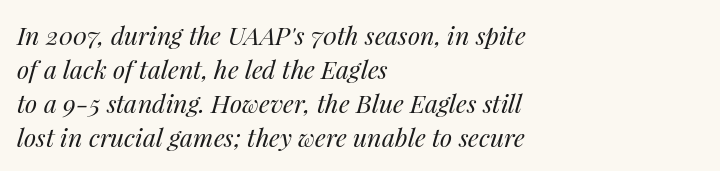
{"italic": "yes", "lean": "right", "slant_degrees": 14, "bold": "no", "underline": "no", "align": "left", "line_spacing": "normal", "line_spacing_ratio": 1.36, "letter_spacing": "normal", "letter_spacing_em": 0.0, "glyph_px": 25}
